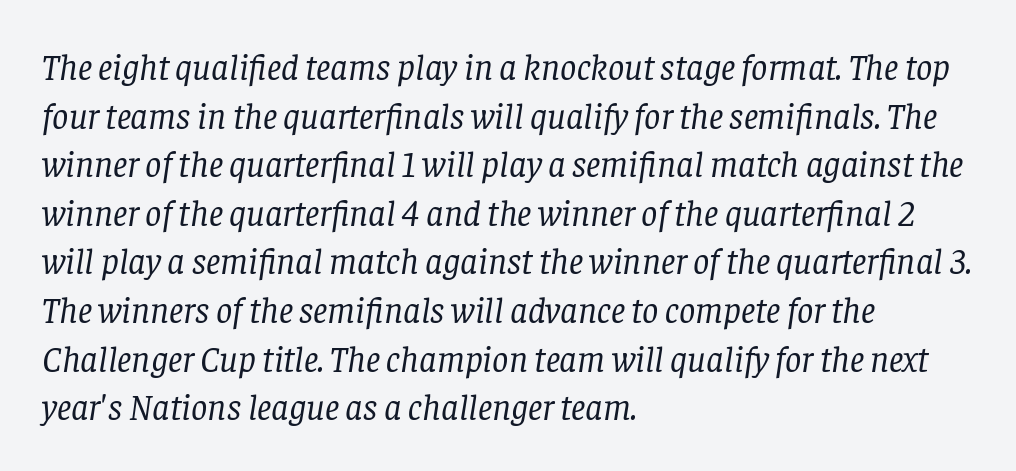
{"serif": "yes", "italic": "yes", "lean": "right", "slant_degrees": 8, "bold": "no", "weight": "regular", "width": "normal", "stroke_contrast": "low", "x_height": "large", "monospaced": "no", "underline": "no", "align": "left", "line_spacing": "normal", "line_spacing_ratio": 1.35, "letter_spacing": "normal", "letter_spacing_em": 0.0, "glyph_px": 36}
